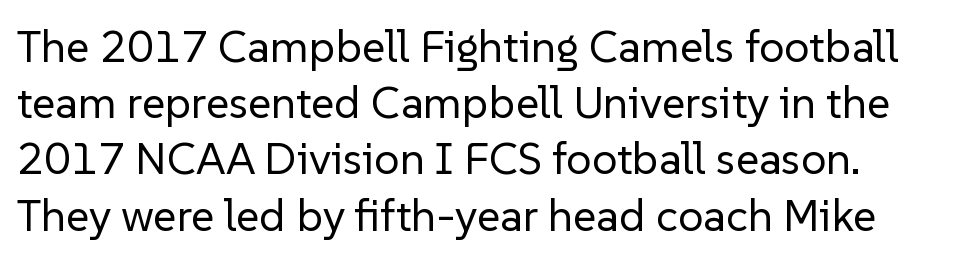
{"serif": "no", "italic": "no", "bold": "no", "weight": "regular", "width": "normal", "stroke_contrast": "low", "x_height": "medium", "monospaced": "no", "underline": "no", "align": "left", "line_spacing": "normal", "line_spacing_ratio": 1.25, "letter_spacing": "normal", "letter_spacing_em": 0.0, "glyph_px": 45}
